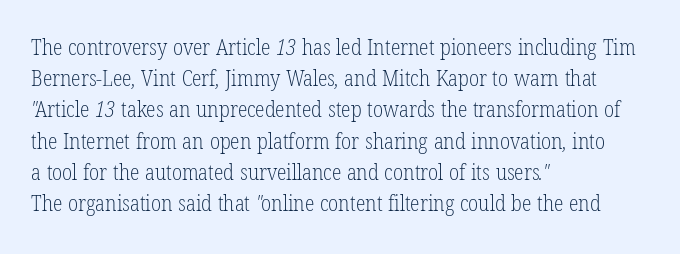
Q: Is the text bold? A: No.
Q: Is the text underlined? A: No.
Q: How is the paragraph aligned? A: Left-aligned.
Q: Is the spacing between letters normal or unusually wide? A: Normal.
Q: Is the spacing between lines tight, normal or loose? A: Normal.
